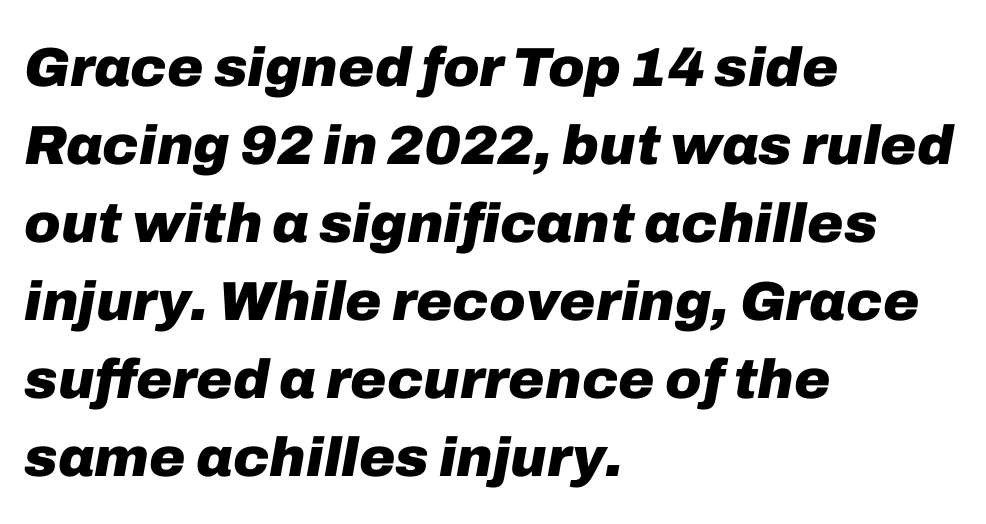
Q: Is the text bold? A: Yes.
Q: Is the text italic (slanted)? A: Yes, it leans right by about 10 degrees.
Q: Is the text underlined? A: No.
Q: How is the paragraph aligned? A: Left-aligned.
Q: Is the spacing between letters normal or unusually wide? A: Normal.
Q: Is the spacing between lines tight, normal or loose? A: Normal.
Q: Width (condensed, normal, or wide)? A: Normal.
Q: Stroke contrast? A: Low.
Q: x-height? A: Medium.
Q: Monospaced? A: No.
